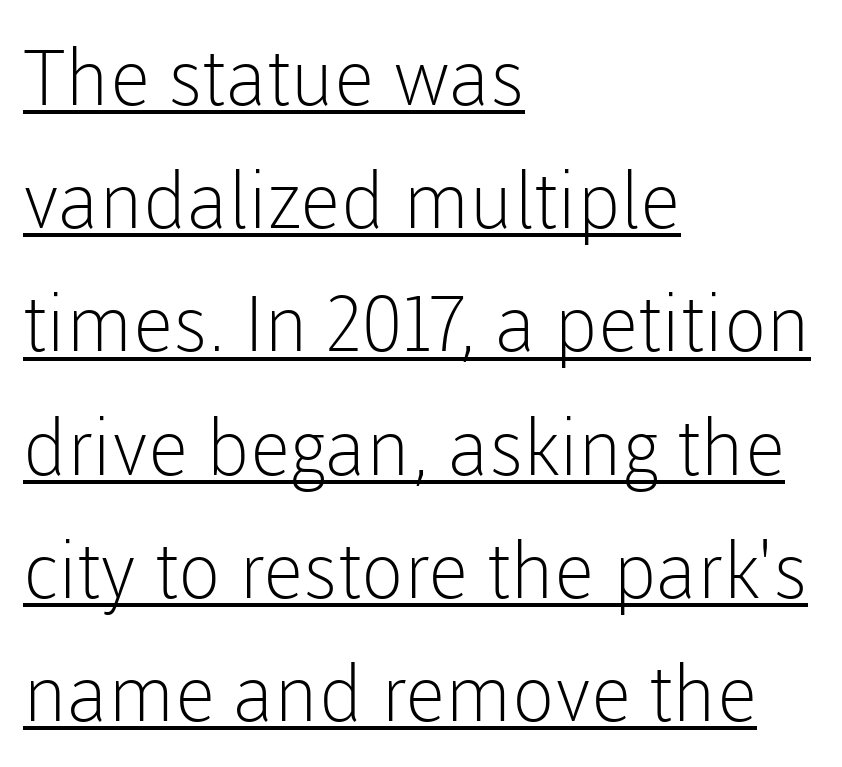
The image shows 78 px light sans-serif type, upright; set left-aligned, normal line spacing (1.58x), normal letter spacing, underlined; low stroke contrast and a medium x-height.
